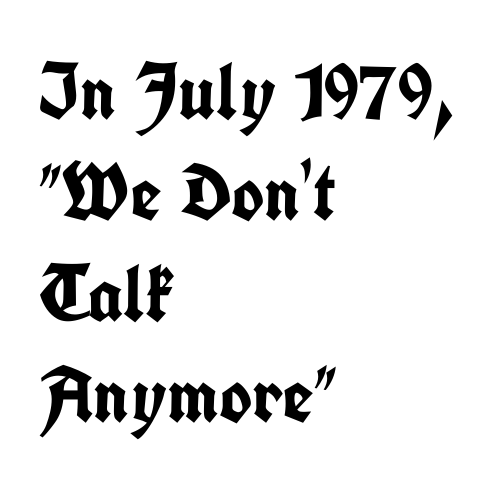
{"serif": "no", "italic": "no", "bold": "yes", "weight": "semibold", "width": "condensed", "stroke_contrast": "low", "x_height": "medium", "monospaced": "no", "underline": "no", "align": "left", "line_spacing": "normal", "line_spacing_ratio": 1.28, "letter_spacing": "normal", "letter_spacing_em": 0.0, "glyph_px": 79}
